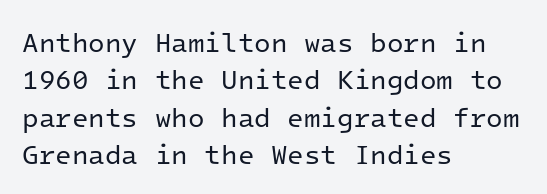
The image shows 27 px text type, upright; set left-aligned, normal line spacing (1.38x), normal letter spacing, not underlined.
